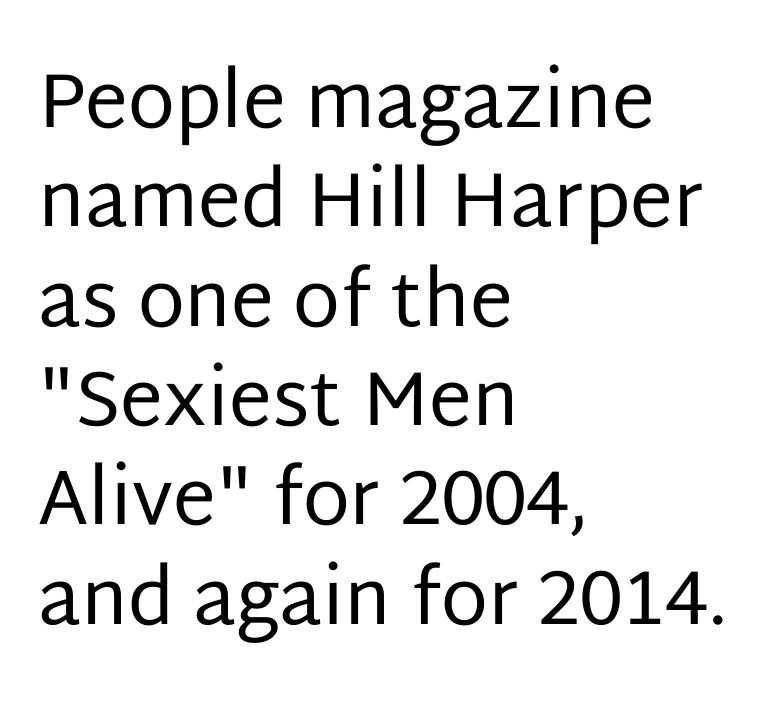
The image shows 77 px regular-weight sans-serif type, upright; set left-aligned, normal line spacing (1.29x), normal letter spacing, not underlined; low stroke contrast and a large x-height.
